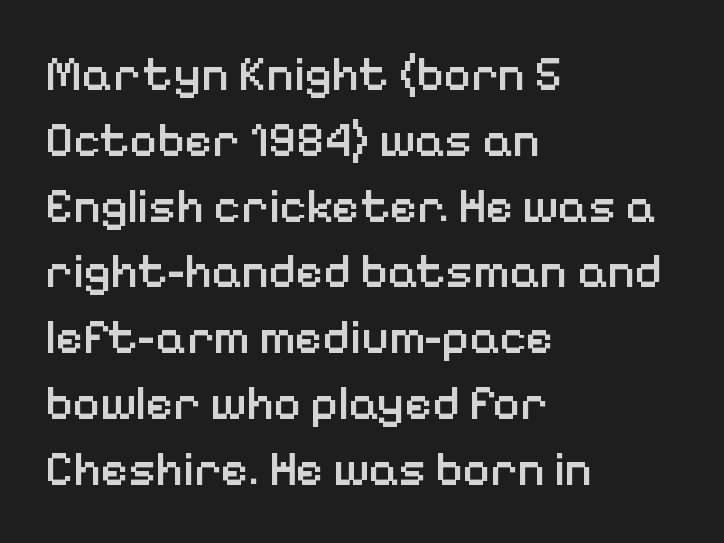
Baseline-to-baseline distance is the conventional proportion of letter height. The paragraph has a hard left edge and a soft right edge. Tall strokes in this sample are plumb rather than angled. In terms of letterspacing, this is plain default setting. Each letter keeps its own natural width here, so spacing adapts to shape.
